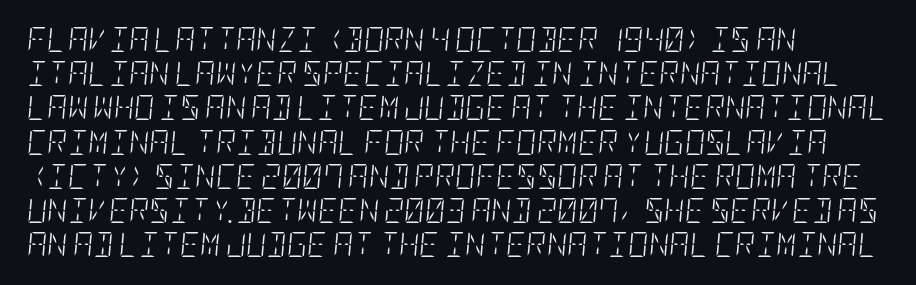
Weight: regular or lighter. Lines of text with bare space underneath. In CSS terms this would be text-align: left. Compared with typical body copy, the letter spacing here is the same. Looking at the ascenders, they clearly lean.
